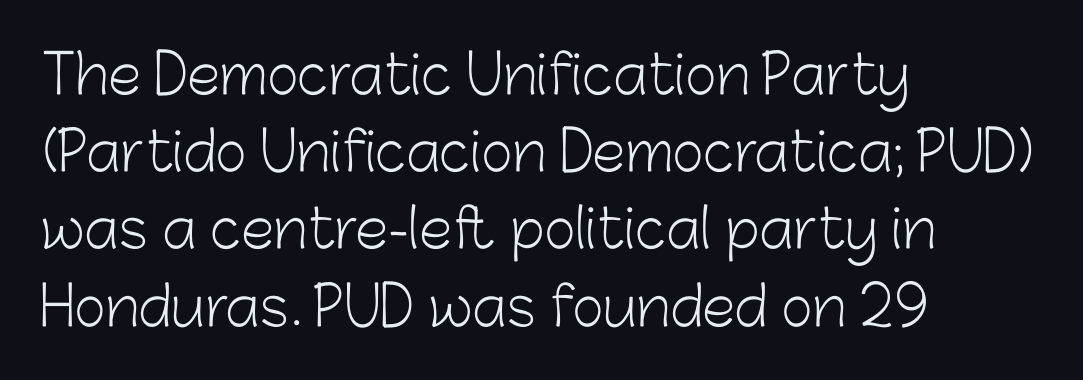
{"serif": "no", "italic": "no", "bold": "no", "weight": "light", "width": "normal", "stroke_contrast": "low", "x_height": "medium", "monospaced": "no", "underline": "no", "align": "left", "line_spacing": "normal", "line_spacing_ratio": 1.43, "letter_spacing": "normal", "letter_spacing_em": 0.0, "glyph_px": 54}
